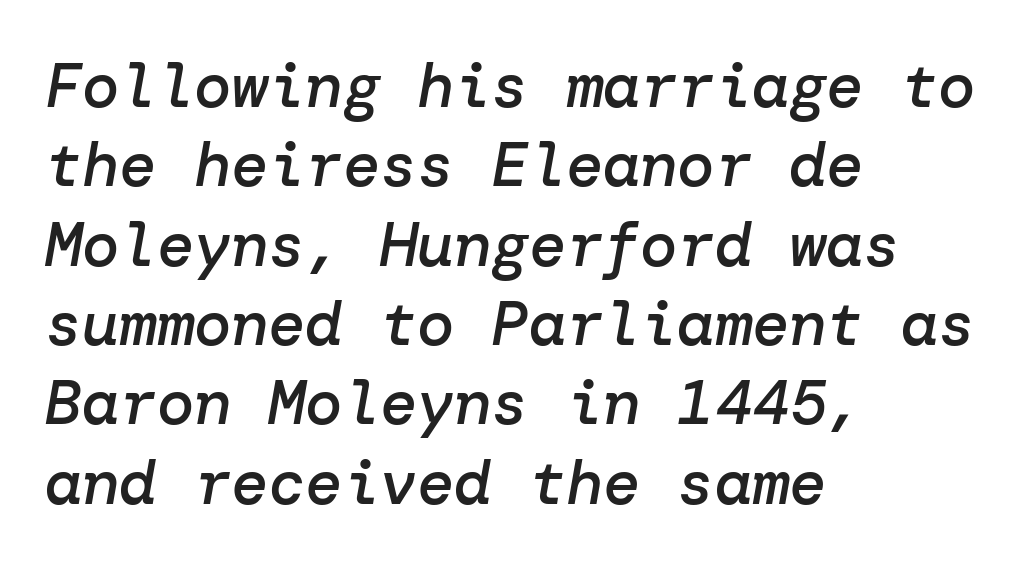
Students, this is semibold: more ink than regular, less than bold. Does extra space separate the letters? No, they use regular spacing. Type without underlining. This sample uses an oblique cut, with every glyph tilted off the vertical. Interline gaps are of average width in this sample.
